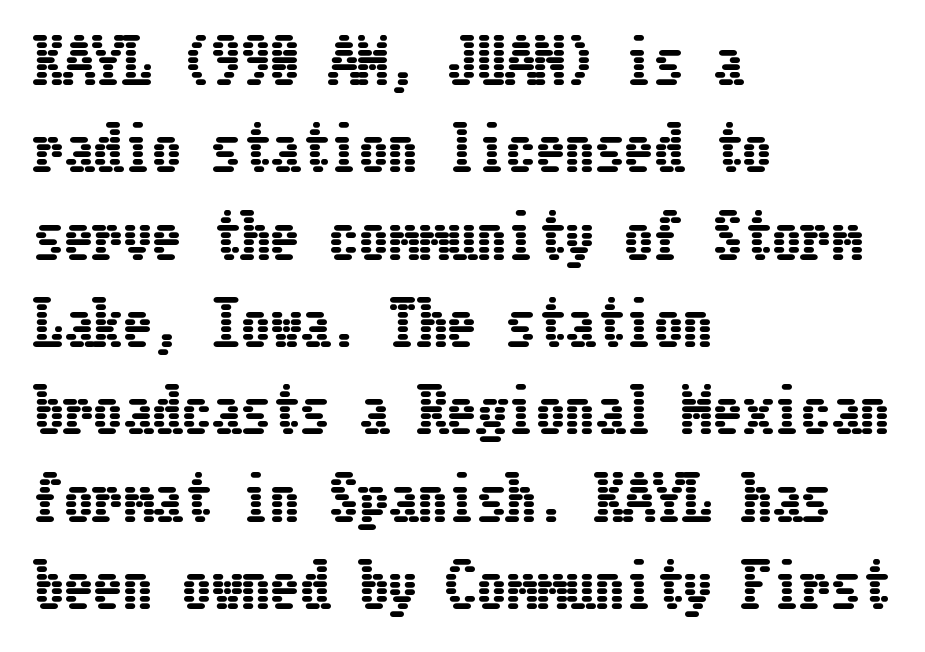
The image shows 59 px condensed type, upright; set left-aligned, normal line spacing (1.48x), normal letter spacing, not underlined; low stroke contrast and a medium x-height.
